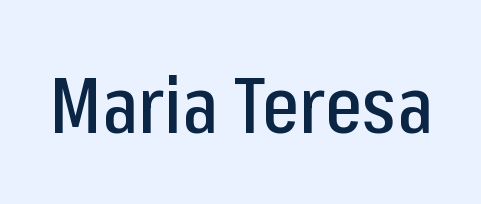
The image shows 79 px condensed sans-serif type, upright; set normal letter spacing, not underlined; low stroke contrast and a medium x-height.
